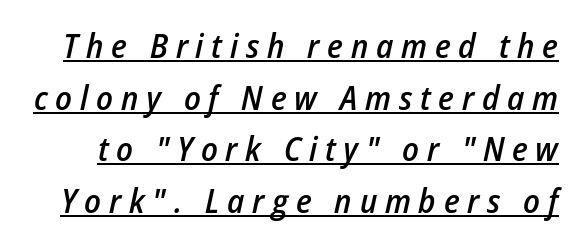
Q: Is the text bold? A: Semi-bold.
Q: Is the text italic (slanted)? A: Yes, it leans right by about 12 degrees.
Q: Is the text underlined? A: Yes.
Q: Is the spacing between letters normal or unusually wide? A: Unusually wide.
Q: Is the spacing between lines tight, normal or loose? A: Normal.
Q: Width (condensed, normal, or wide)? A: Condensed.
Q: Stroke contrast? A: Low.
Q: x-height? A: Medium.
Q: Monospaced? A: No.
